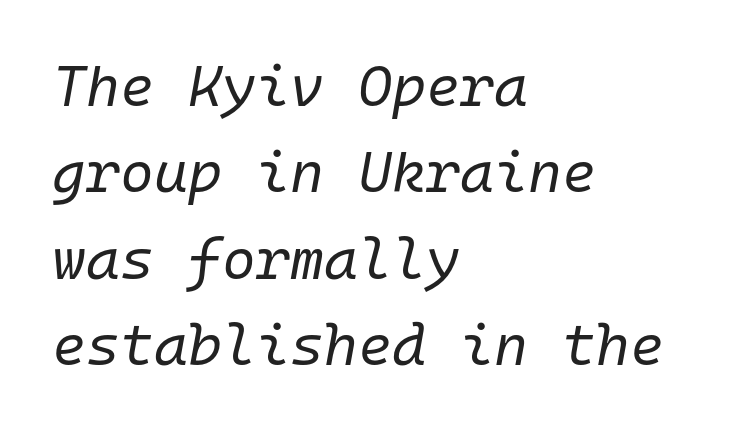
Q: Is the text bold? A: No.
Q: Is the text italic (slanted)? A: Yes, it leans right by about 10 degrees.
Q: Is the text underlined? A: No.
Q: How is the paragraph aligned? A: Left-aligned.
Q: Is the spacing between letters normal or unusually wide? A: Normal.
Q: Is the spacing between lines tight, normal or loose? A: Normal.
Q: Width (condensed, normal, or wide)? A: Normal.
Q: Stroke contrast? A: Low.
Q: x-height? A: Medium.
Q: Monospaced? A: Yes.
